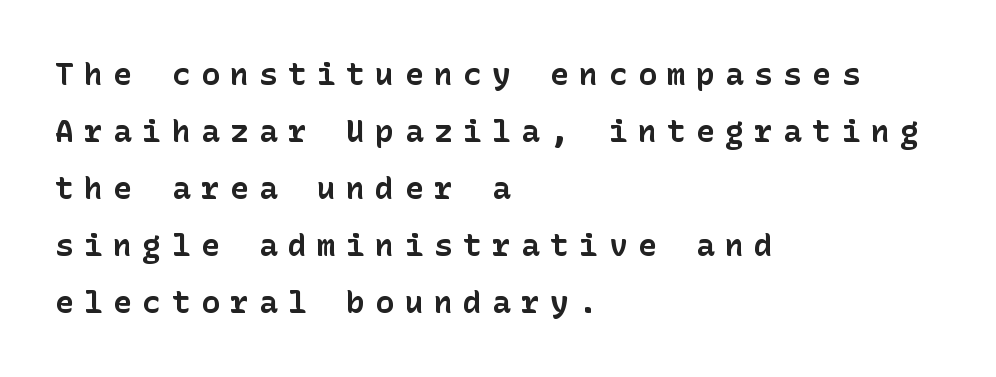
The image shows 31 px bold sans-serif type, upright; set left-aligned, line spacing 1.84x, unusually wide letter spacing (+0.34 em), not underlined; low stroke contrast and a medium x-height.
